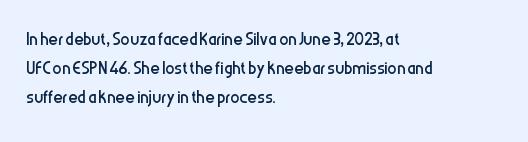
Nothing unusual about the tracking: characters are spaced as the font intends. Caption: multi-line text, flush left, ragged right. How would I describe the line gaps? Plain and ordinary. Unbolded letterforms with no extra heft.
